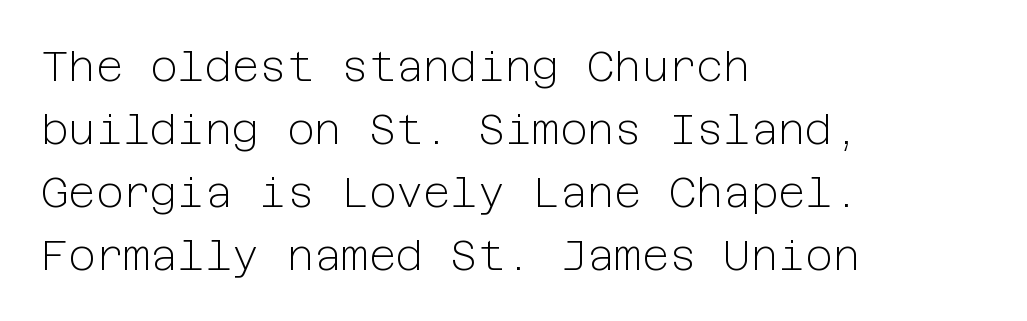
The tracking reads as untouched default to a designer's eye. Summary of vertical rhythm: regular, with standard interline spacing. Is this a heavy cut? Hardly; it is regular or lighter. The designer went with a sans here, leaving each stem footless.
